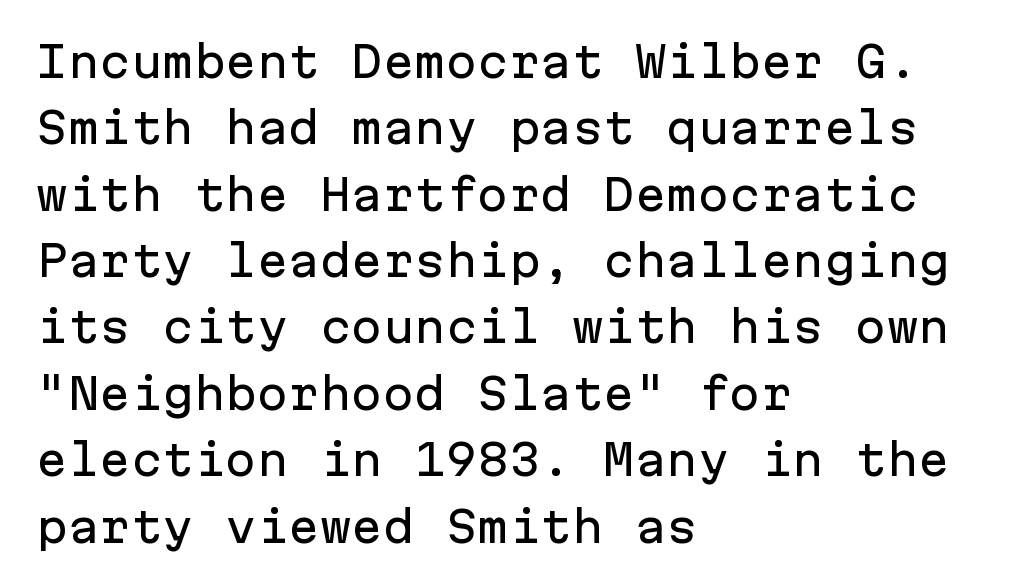
The rendering shows plain stroke endings on the letterforms — a sans-serif design. One glance says typical: line gaps are just what's usual. Unmarked baselines from the first word to the last. The face used here is monospaced, like something from a code editor.
